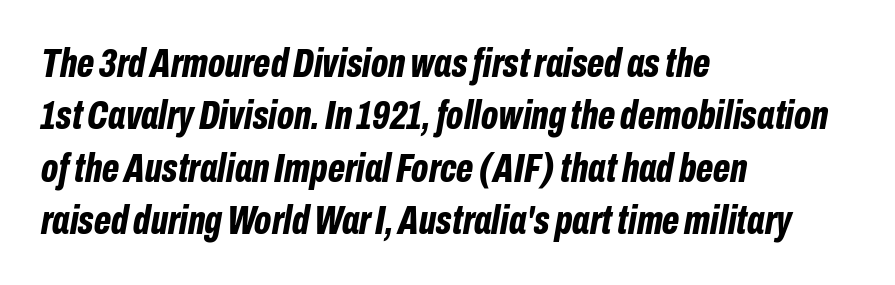
The image shows 41 px bold, condensed type, italic (leaning right); set left-aligned, normal line spacing (1.28x), normal letter spacing, not underlined; low stroke contrast and a medium x-height.
